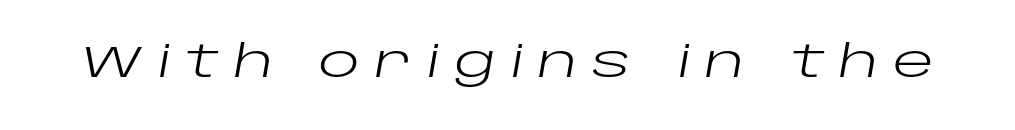
The image shows 43 px regular-weight, wide type, italic (leaning right); set unusually wide letter spacing (+0.32 em), not underlined; low stroke contrast and a large x-height.
